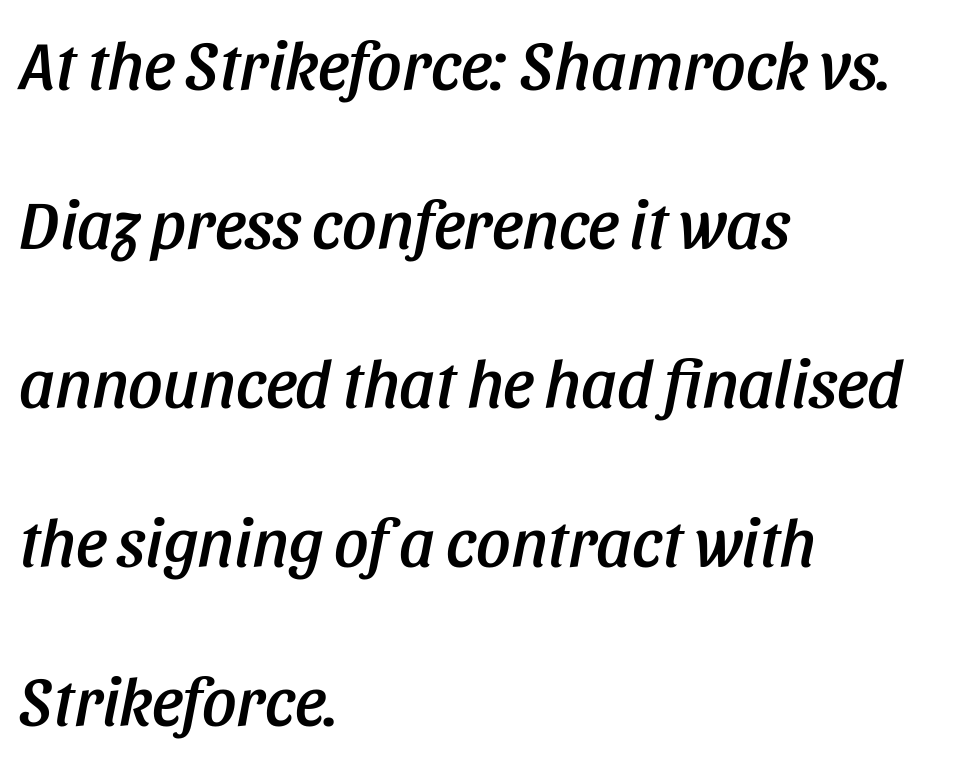
The image shows 68 px condensed type, italic (leaning right); set left-aligned, loose line spacing (2.34x), normal letter spacing, not underlined; low stroke contrast and a large x-height.
